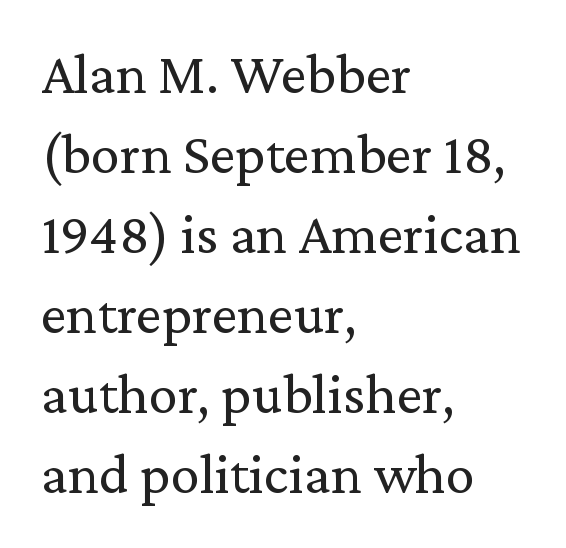
{"serif": "yes", "italic": "no", "bold": "no", "weight": "regular", "width": "normal", "stroke_contrast": "medium", "x_height": "medium", "monospaced": "no", "underline": "no", "align": "left", "line_spacing": "normal", "line_spacing_ratio": 1.38, "letter_spacing": "normal", "letter_spacing_em": 0.0, "glyph_px": 58}
